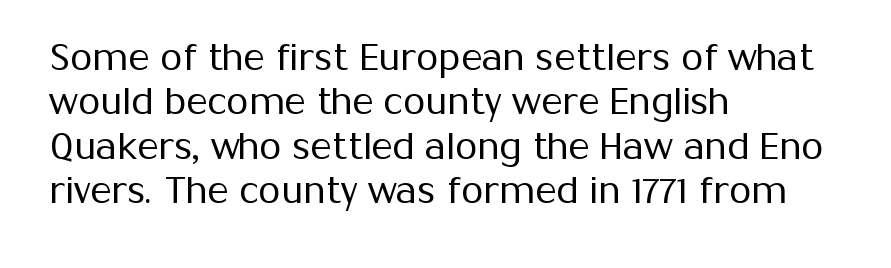
{"serif": "no", "italic": "no", "bold": "no", "weight": "regular", "width": "normal", "stroke_contrast": "medium", "x_height": "medium", "monospaced": "no", "underline": "no", "align": "left", "line_spacing_ratio": 1.23, "letter_spacing": "normal", "letter_spacing_em": 0.0, "glyph_px": 36}
